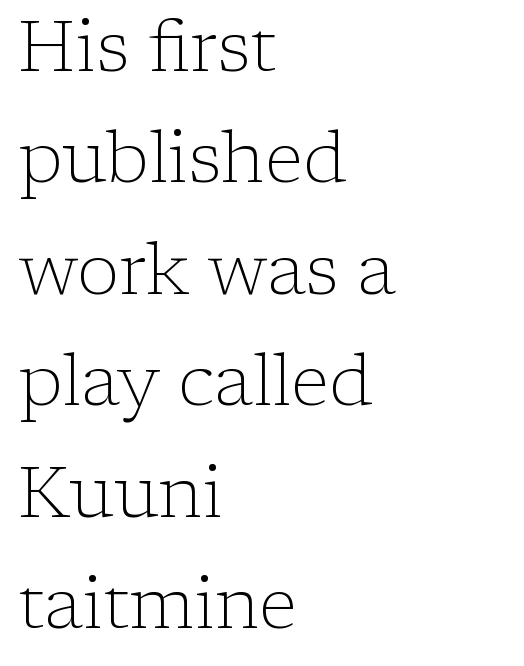
The image shows 71 px light serif type, upright; set left-aligned, normal line spacing (1.57x), normal letter spacing, not underlined; low stroke contrast and a medium x-height.
